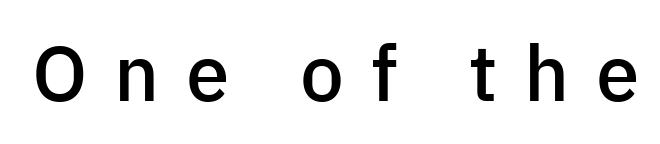
The axis of the letterforms is exactly vertical. Slightly chunky letters — semibold, I'd say, not full bold. The tracking jumps out immediately: characters are airy and widely separated. Beneath every word, the page is bare. Nope, no serifs anywhere on these letters.
